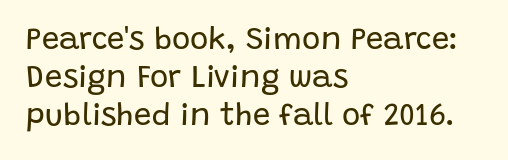
{"serif": "no", "italic": "no", "bold": "no", "weight": "regular", "width": "normal", "stroke_contrast": "low", "x_height": "large", "monospaced": "no", "underline": "no", "align": "left", "line_spacing_ratio": 1.22, "letter_spacing": "normal", "letter_spacing_em": 0.0, "glyph_px": 31}
